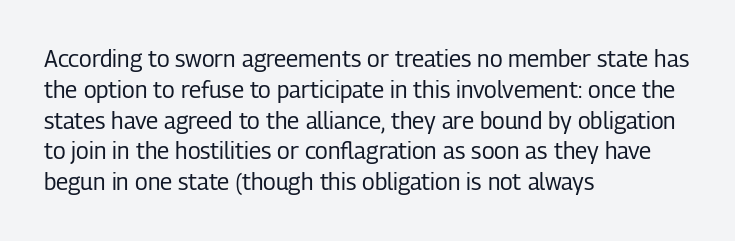
Descenders are the only things crossing below the line. The font sits on the lighter half of the weight spectrum, regular included. Does the copy run flush right? No — it runs flush left. Vertically, the passage feels balanced, rows spaced as you'd expect.
